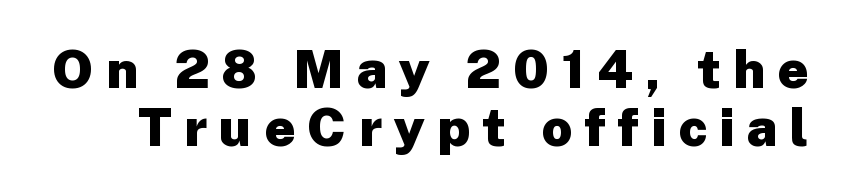
The image shows 53 px heavy sans-serif type, upright; set tight line spacing (1.09x), unusually wide letter spacing (+0.23 em), not underlined; low stroke contrast and a medium x-height.
